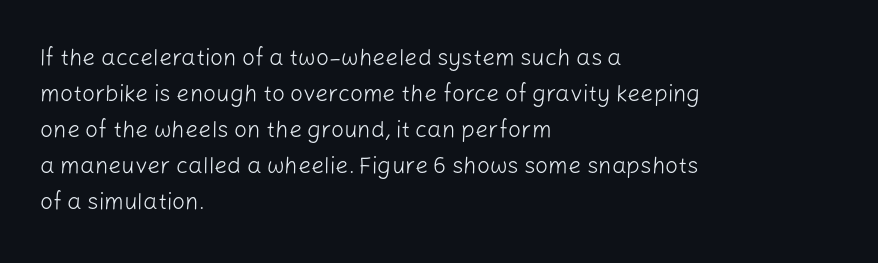
{"italic": "no", "bold": "no", "underline": "no", "align": "left", "line_spacing": "normal", "line_spacing_ratio": 1.56, "letter_spacing": "normal", "letter_spacing_em": 0.0, "glyph_px": 23}
